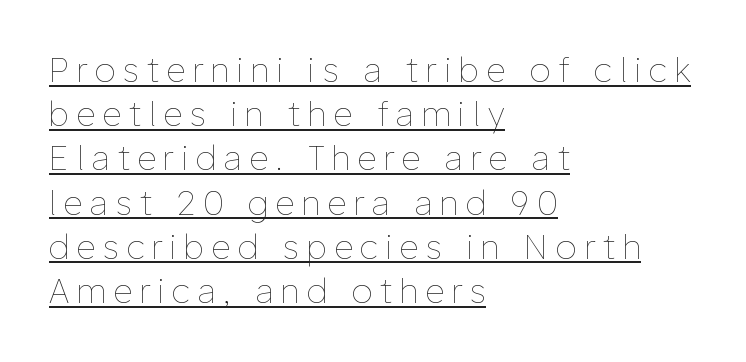
These lines were composed using upright roman letters. Varying glyph widths throughout — classic text-font behaviour. Decoration check: the copy is underlined. Notice how the passage keeps a crisp vertical edge on the left only. The passage shown is not bold in any degree.
